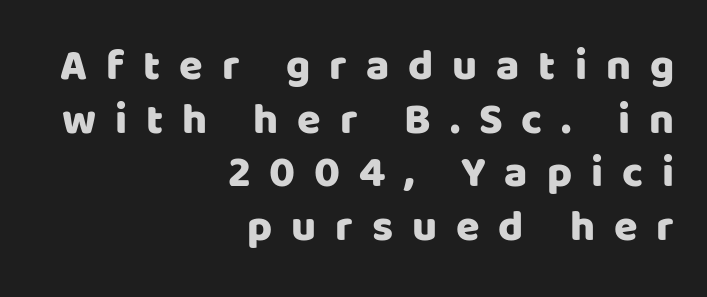
The image shows 43 px sans-serif type, upright; set right-aligned, normal line spacing (1.25x), unusually wide letter spacing (+0.44 em), not underlined; low stroke contrast and a large x-height.
